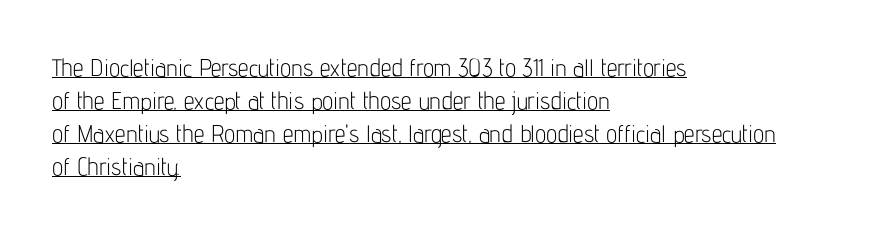
{"italic": "no", "bold": "no", "underline": "yes", "align": "left", "line_spacing": "normal", "line_spacing_ratio": 1.37, "letter_spacing": "normal", "letter_spacing_em": 0.0, "glyph_px": 24}
